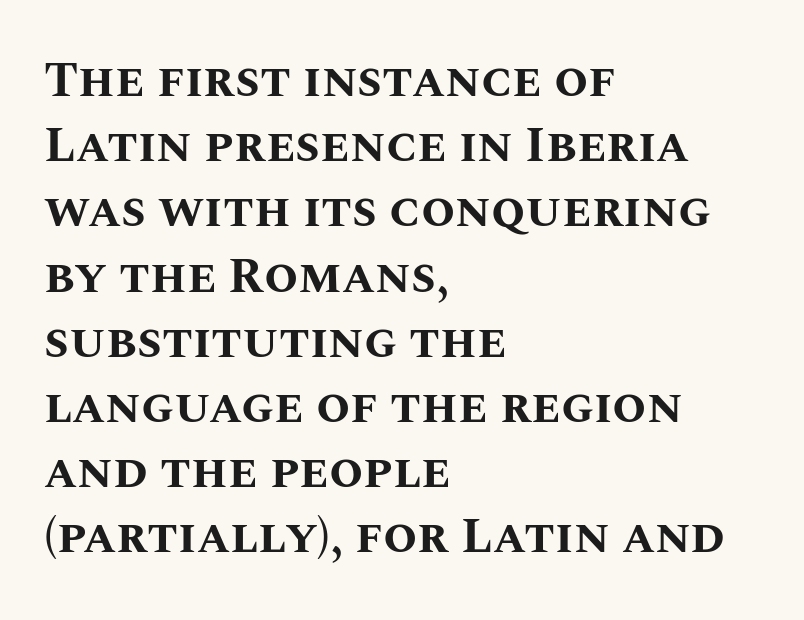
Nothing unusual about the tracking: characters are spaced as the font intends. These lines are set flush left with a ragged right edge. These lines are rendered in a variable-pitch font. Plenty of ink on the page — the face is bold.
